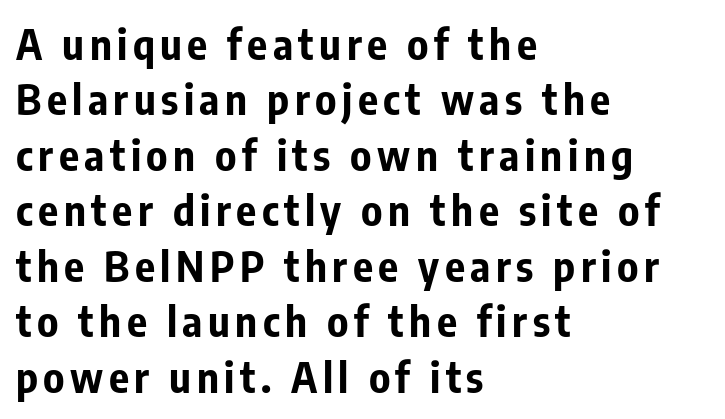
{"serif": "no", "italic": "no", "bold": "yes", "weight": "bold", "width": "condensed", "stroke_contrast": "low", "x_height": "medium", "monospaced": "no", "underline": "no", "align": "left", "line_spacing": "normal", "line_spacing_ratio": 1.32, "glyph_px": 42}
